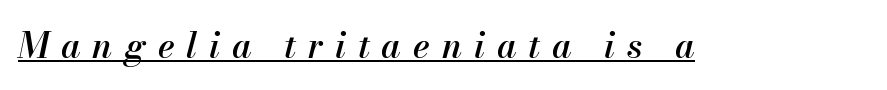
Italic: yes, the glyphs are oblique. Has an underline been added? It has. The letters are semibold — heavier than regular but short of a full bold. This sample has the flowing, uneven cadence of proportional lettering. The type is letterspaced generously, with wide tracking.
